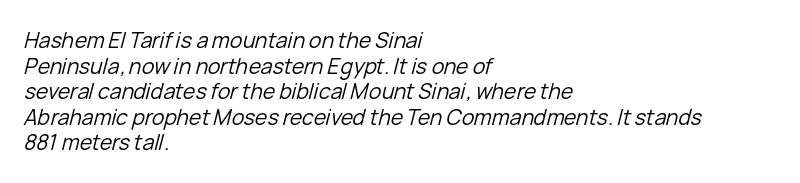
Q: Is the text bold? A: No.
Q: Is the text italic (slanted)? A: Yes, it leans right by about 15 degrees.
Q: Is the text underlined? A: No.
Q: How is the paragraph aligned? A: Left-aligned.
Q: Is the spacing between letters normal or unusually wide? A: Normal.
